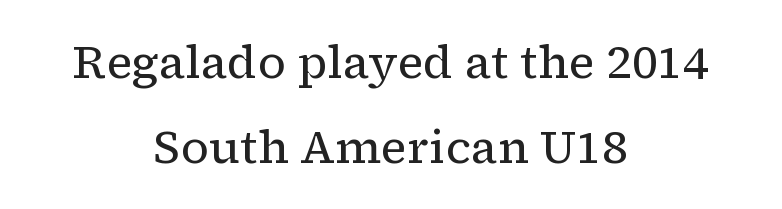
Q: Is the text bold? A: No.
Q: Is the text italic (slanted)? A: No, it is upright.
Q: Is the typeface a serif or a sans-serif typeface? A: Serif.
Q: Is the text underlined? A: No.
Q: How is the paragraph aligned? A: Centered.
Q: Is the spacing between letters normal or unusually wide? A: Normal.
Q: Width (condensed, normal, or wide)? A: Normal.
Q: Stroke contrast? A: Low.
Q: x-height? A: Medium.
Q: Monospaced? A: No.
